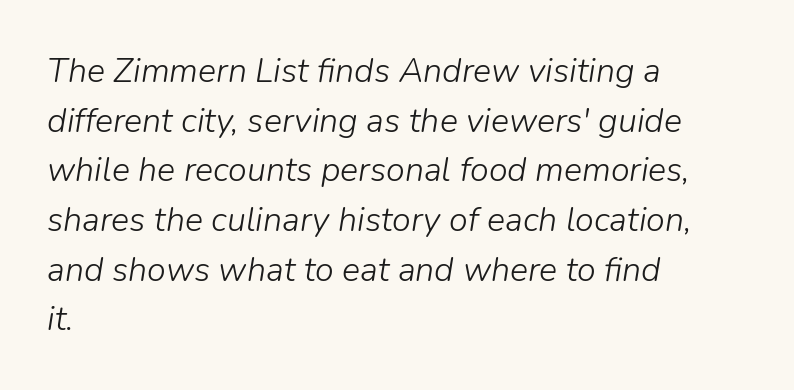
The image shows 34 px light type, italic (leaning right); set left-aligned, normal line spacing (1.46x), normal letter spacing, not underlined; low stroke contrast and a medium x-height.
